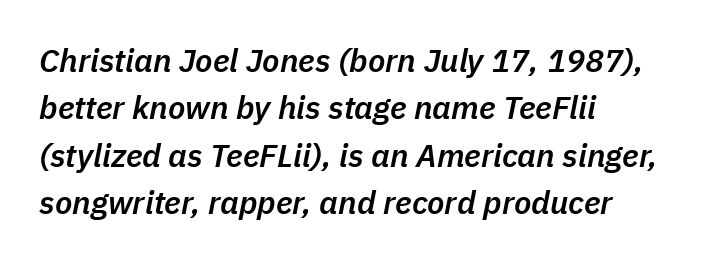
The image shows 32 px semibold type, italic (leaning right); set left-aligned, normal line spacing (1.48x), normal letter spacing, not underlined; low stroke contrast and a medium x-height.
